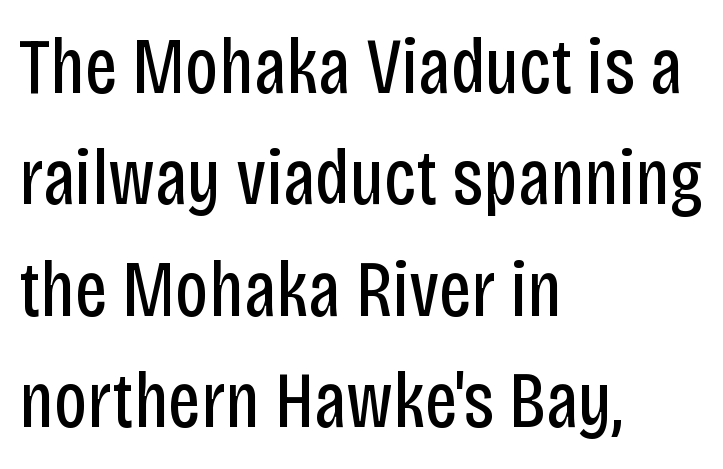
{"serif": "no", "italic": "no", "bold": "no", "weight": "regular", "width": "condensed", "stroke_contrast": "low", "x_height": "large", "monospaced": "no", "underline": "no", "align": "left", "line_spacing": "normal", "line_spacing_ratio": 1.41, "letter_spacing": "normal", "letter_spacing_em": 0.0, "glyph_px": 79}
